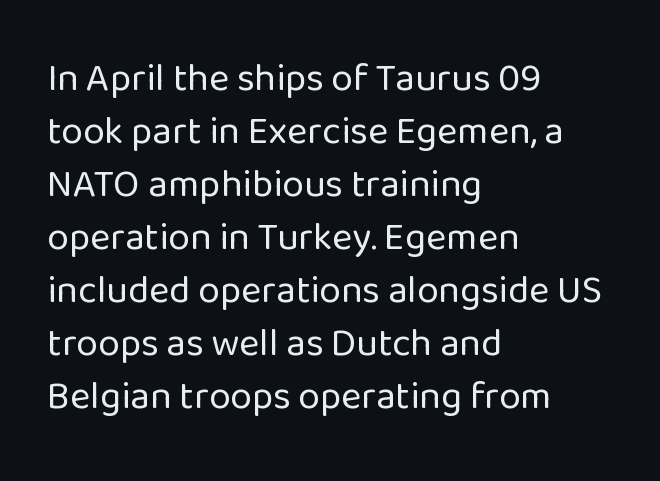
Nobody touched the tracking dial on this one. Ascenders rise straight up at ninety degrees. The typeface has the unassuming heft of standard copy or less. Reading down the column, the eye jumps a familiar distance to each next line. Spacing verdict: proportional, widths tailored to each character.
